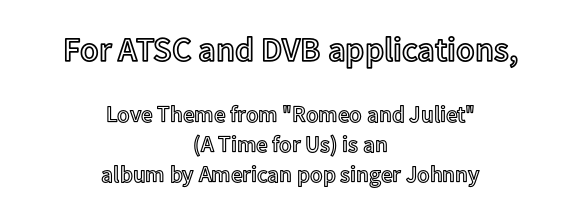
Looks like regular typesetting: each glyph gets only the width it needs. Underlining? Definitely not there. Nothing unusual about the tracking: characters are spaced as the font intends. The letters stand straight up with perfectly vertical stems.
